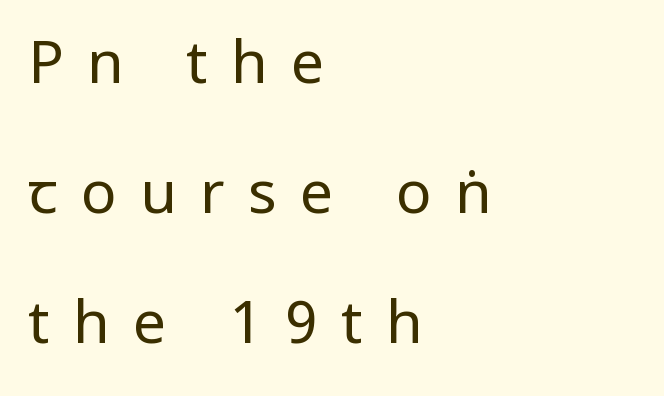
Horizontal alignment here is leftward, the default for most running prose. The passage shown has open, widely tracked lettering throughout. The passage shown is typeset with a sans-serif family. A typesetter would call this proportional, since set widths differ per character.
